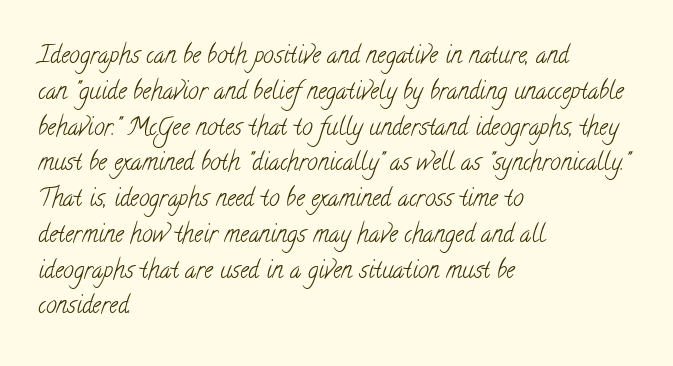
{"bold": "no", "underline": "no", "align": "left", "line_spacing": "normal", "line_spacing_ratio": 1.49, "letter_spacing": "normal", "letter_spacing_em": 0.0, "glyph_px": 24}
